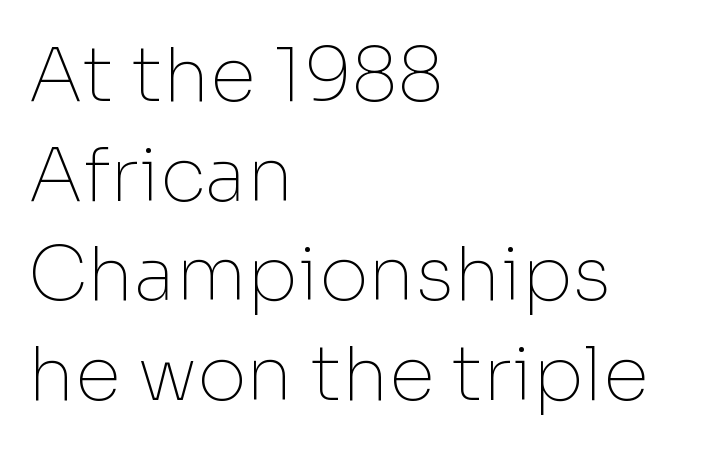
Q: Is the text bold? A: No.
Q: Is the text italic (slanted)? A: No, it is upright.
Q: Is the typeface a serif or a sans-serif typeface? A: Sans-serif.
Q: Is the text underlined? A: No.
Q: How is the paragraph aligned? A: Left-aligned.
Q: Is the spacing between letters normal or unusually wide? A: Normal.
Q: Is the spacing between lines tight, normal or loose? A: Normal.
Q: Width (condensed, normal, or wide)? A: Normal.
Q: Stroke contrast? A: Low.
Q: x-height? A: Medium.
Q: Monospaced? A: No.
